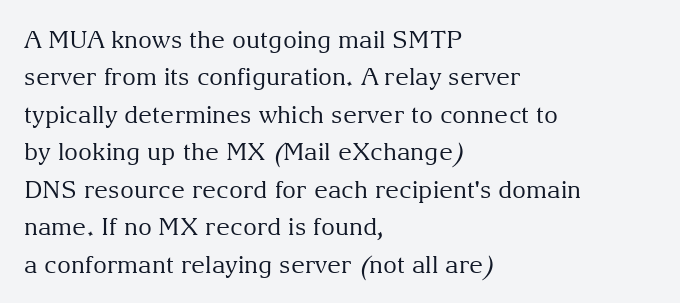
{"italic": "no", "bold": "no", "underline": "no", "align": "left", "line_spacing": "normal", "line_spacing_ratio": 1.56, "letter_spacing": "normal", "letter_spacing_em": 0.0, "glyph_px": 24}
